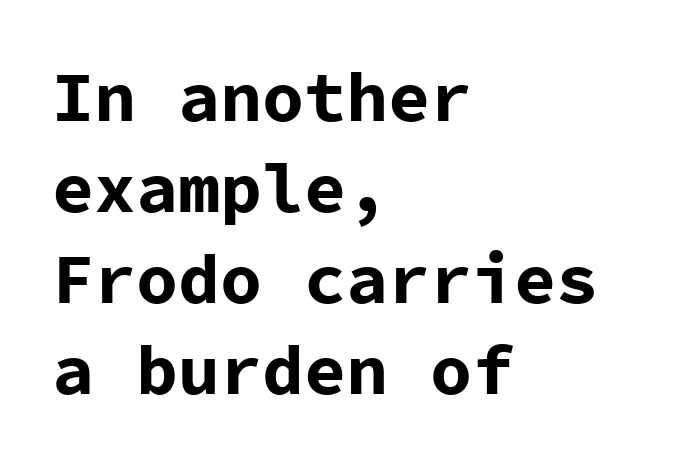
Q: Is the text bold? A: Yes.
Q: Is the text italic (slanted)? A: No, it is upright.
Q: Is the typeface a serif or a sans-serif typeface? A: Sans-serif.
Q: Is the text underlined? A: No.
Q: How is the paragraph aligned? A: Left-aligned.
Q: Is the spacing between letters normal or unusually wide? A: Normal.
Q: Is the spacing between lines tight, normal or loose? A: Normal.
Q: Width (condensed, normal, or wide)? A: Normal.
Q: Stroke contrast? A: Low.
Q: x-height? A: Medium.
Q: Monospaced? A: Yes.
